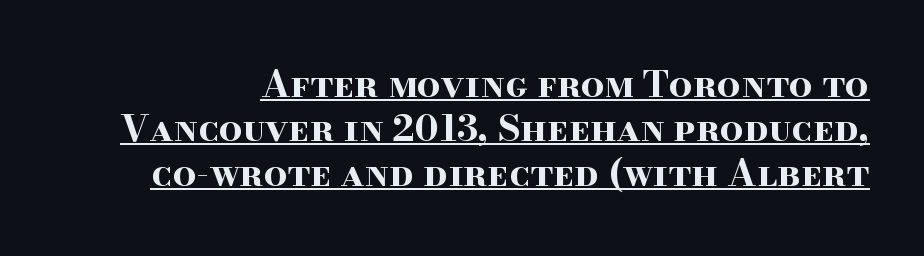
Q: Is the text bold? A: Yes.
Q: Is the text italic (slanted)? A: No, it is upright.
Q: Is the typeface a serif or a sans-serif typeface? A: Serif.
Q: Is the text underlined? A: Yes.
Q: Is the spacing between letters normal or unusually wide? A: Normal.
Q: Width (condensed, normal, or wide)? A: Wide.
Q: Stroke contrast? A: High.
Q: x-height? A: Small.
Q: Monospaced? A: No.
